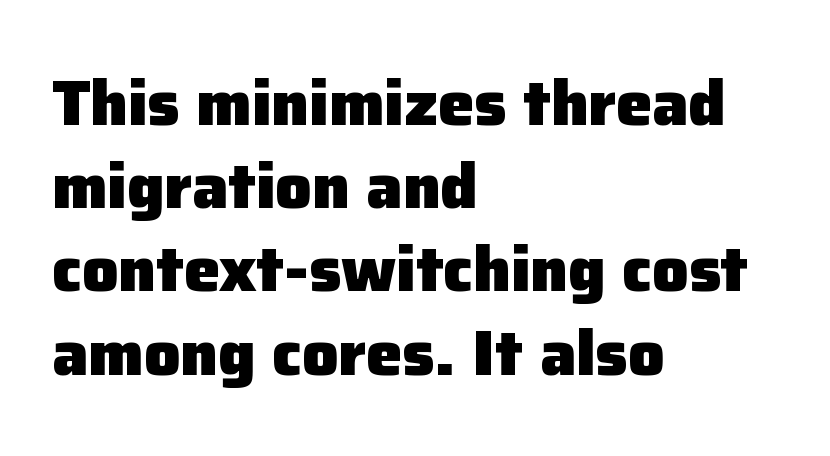
The image shows 64 px heavy sans-serif type, upright; set left-aligned, normal line spacing (1.3x), normal letter spacing, not underlined; low stroke contrast and a medium x-height.
